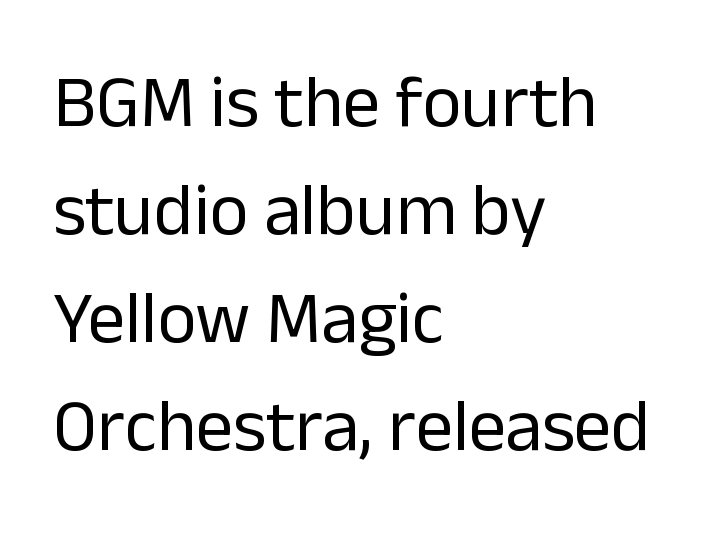
{"serif": "no", "italic": "no", "bold": "no", "weight": "regular", "width": "normal", "stroke_contrast": "low", "x_height": "medium", "monospaced": "no", "underline": "no", "align": "left", "line_spacing": "normal", "line_spacing_ratio": 1.46, "letter_spacing": "normal", "letter_spacing_em": 0.0, "glyph_px": 74}
